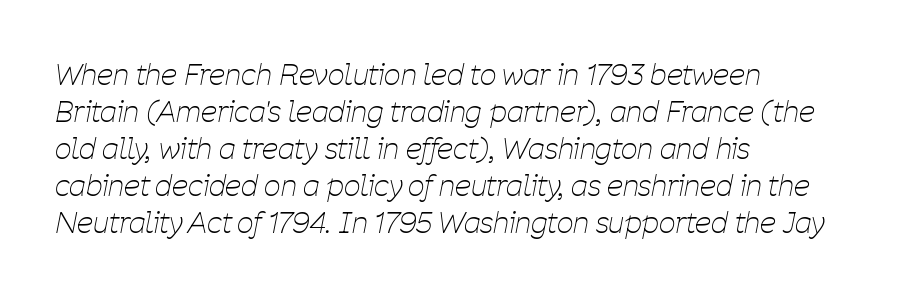
{"italic": "yes", "lean": "right", "slant_degrees": 11, "bold": "no", "weight": "thin", "width": "condensed", "stroke_contrast": "low", "x_height": "medium", "monospaced": "no", "underline": "no", "align": "left", "line_spacing": "normal", "line_spacing_ratio": 1.28, "letter_spacing": "normal", "letter_spacing_em": 0.0, "glyph_px": 29}
